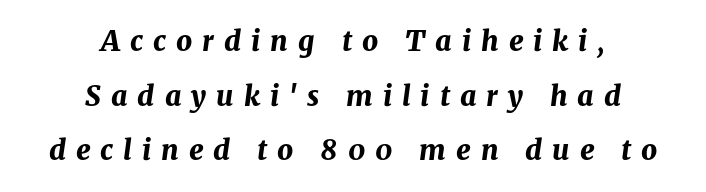
Does the weight exceed regular? Yes, all the way to bold. You can tell it's italic because the verticals aren't actually vertical. Compared with typical body copy, the letter spacing here is much looser. Teacher's note: observe the equal gaps on both sides — that is centered alignment. These lines are rendered in a variable-pitch font.
